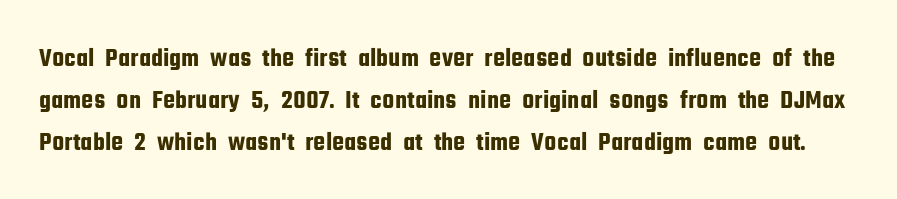
{"italic": "no", "underline": "no", "line_spacing": "normal", "line_spacing_ratio": 1.55, "letter_spacing": "normal", "letter_spacing_em": 0.0, "glyph_px": 27}
